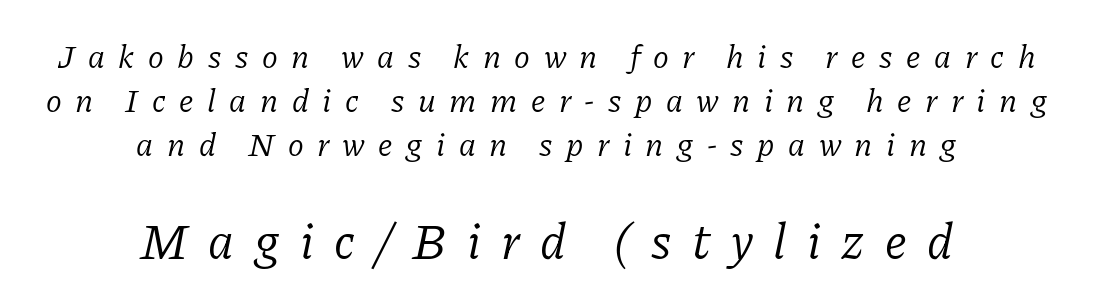
{"serif": "yes", "italic": "yes", "lean": "right", "slant_degrees": 11, "bold": "no", "weight": "light", "width": "normal", "stroke_contrast": "low", "x_height": "medium", "monospaced": "no", "underline": "no", "align": "center", "line_spacing": "normal", "line_spacing_ratio": 1.33, "letter_spacing": "wide", "letter_spacing_em": 0.41, "larger_block": "second", "size_ratio": 1.52, "glyph_px": 50}
